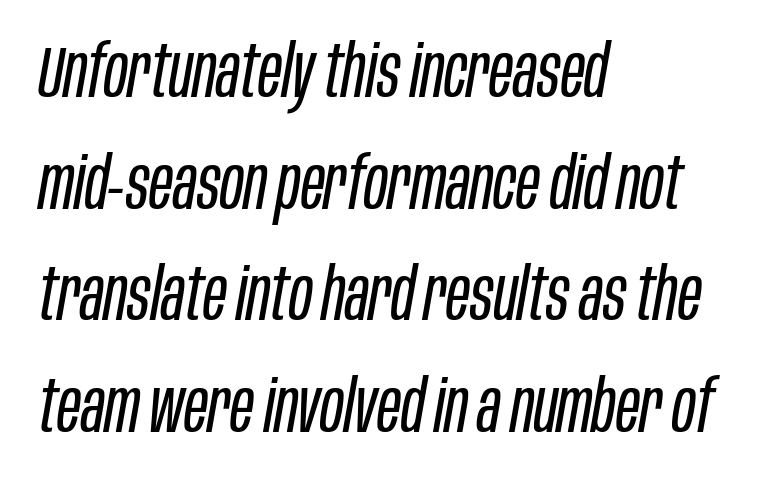
The image shows 72 px regular-weight, condensed type, italic (leaning right); set left-aligned, normal line spacing (1.55x), normal letter spacing, not underlined; low stroke contrast and a large x-height.
